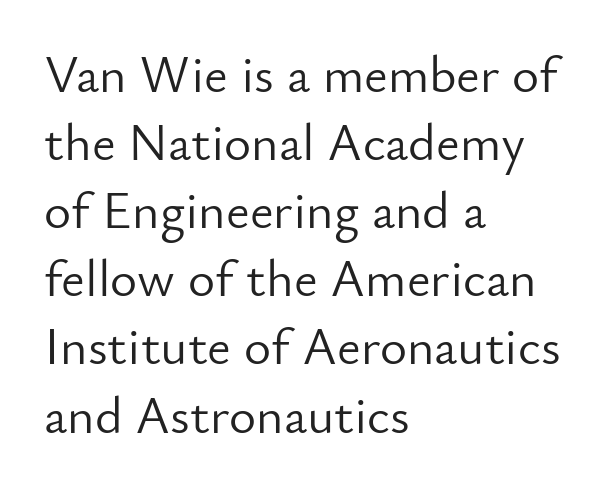
Classification — sans serif. Descenders are the only things crossing below the line. This sample keeps an unexceptional amount of space between lines. The lettering stays uniformly vertical, giving the passage a roman look. The typesetter chose a ragged-right arrangement here. Caption: standard tracking, unaltered.
